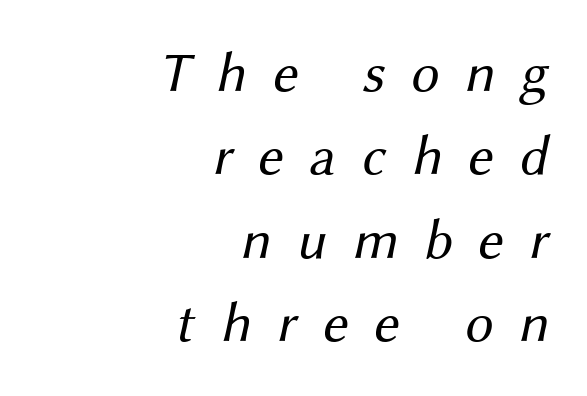
The image shows 56 px regular-weight sans-serif type; set right-aligned, normal line spacing (1.49x), unusually wide letter spacing (+0.46 em), not underlined; medium stroke contrast and a medium x-height.
